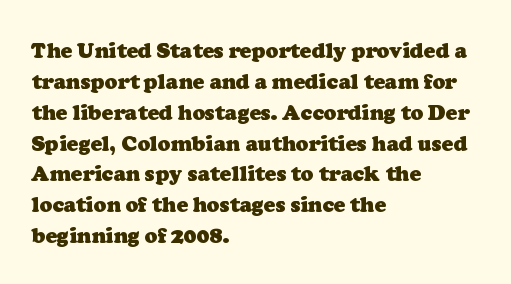
Does the weight exceed regular? Yes, all the way to bold. The gaps between neighbouring characters are ordinary and unremarkable. This rendering uses left alignment, leaving the right contour irregular. The space directly below the letters is spotless.
